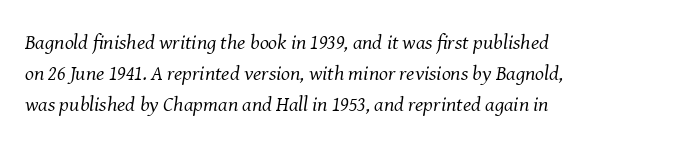
Q: Is the text bold? A: No.
Q: Is the text italic (slanted)? A: Yes, it leans right by about 8 degrees.
Q: Is the text underlined? A: No.
Q: How is the paragraph aligned? A: Left-aligned.
Q: Is the spacing between letters normal or unusually wide? A: Normal.
Q: Is the spacing between lines tight, normal or loose? A: Normal.
